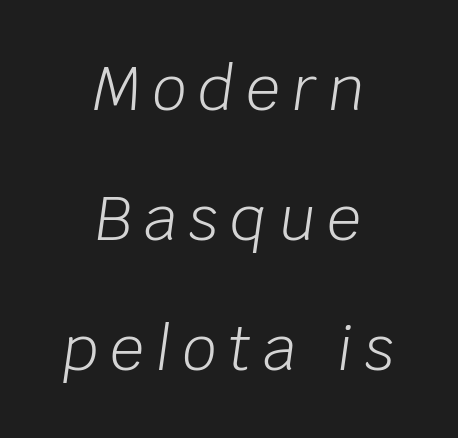
The image shows 60 px light type, italic (leaning right); set centered, loose line spacing (2.17x), unusually wide letter spacing (+0.2 em), not underlined; low stroke contrast and a large x-height.
